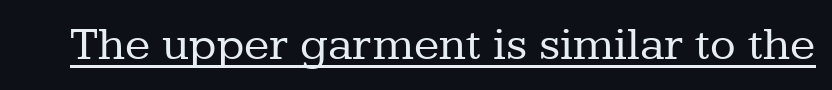
Old-style or modern, the face here clearly has serifs. The rendering uses natural spacing where letterforms have individual widths. The type is set solid horizontally, with unmodified tracking. Weight class: somewhere from thin through regular. Quick note: underline on. Vertical strokes here are truly vertical.
